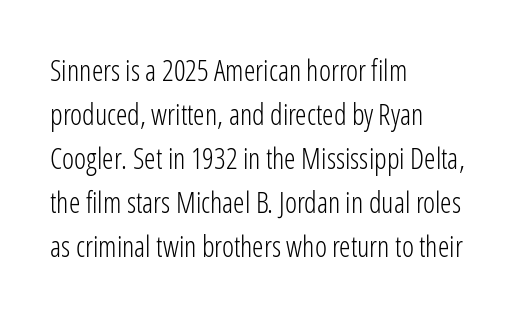
The paragraph shown leans on its left margin. The text was rendered using a sans face with plain stroke endings. Is the stroke heavy? The answer is a plain regular-or-lighter. Here the glyphs are tracked normally, forming tight word shapes. The strip under each line holds only bare page.
